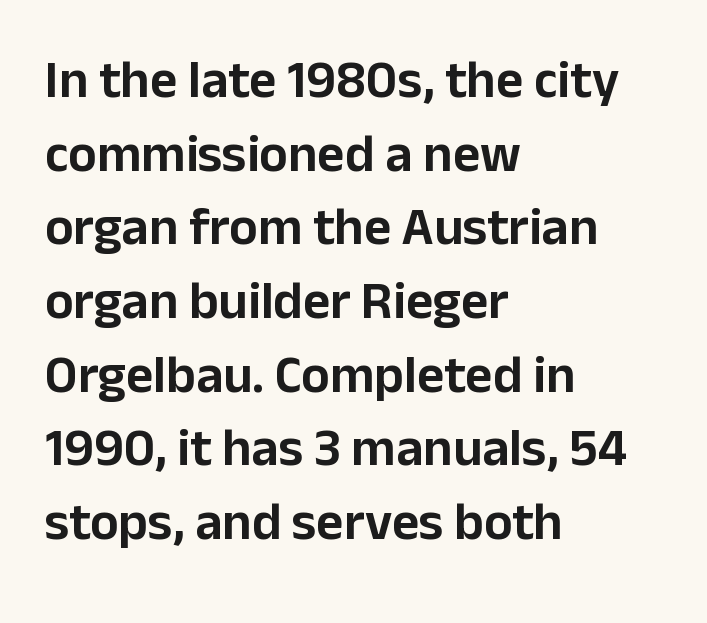
Q: Is the text italic (slanted)? A: No, it is upright.
Q: Is the typeface a serif or a sans-serif typeface? A: Sans-serif.
Q: Is the text underlined? A: No.
Q: How is the paragraph aligned? A: Left-aligned.
Q: Is the spacing between letters normal or unusually wide? A: Normal.
Q: Is the spacing between lines tight, normal or loose? A: Normal.
Q: Width (condensed, normal, or wide)? A: Normal.
Q: Stroke contrast? A: Low.
Q: x-height? A: Medium.
Q: Monospaced? A: No.
